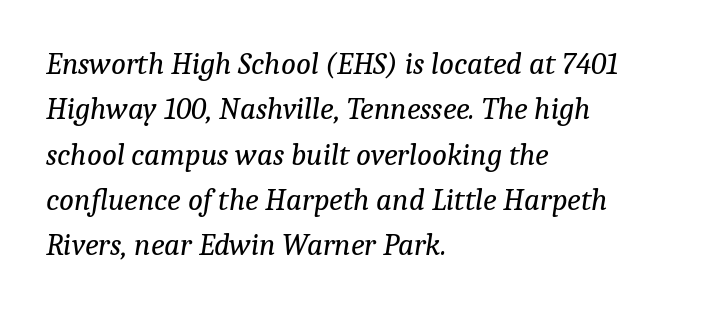
Q: Is the text bold? A: No.
Q: Is the text italic (slanted)? A: Yes, it leans right by about 9 degrees.
Q: Is the typeface a serif or a sans-serif typeface? A: Serif.
Q: Is the text underlined? A: No.
Q: How is the paragraph aligned? A: Left-aligned.
Q: Is the spacing between letters normal or unusually wide? A: Normal.
Q: Is the spacing between lines tight, normal or loose? A: Normal.
Q: Width (condensed, normal, or wide)? A: Normal.
Q: Stroke contrast? A: Low.
Q: x-height? A: Medium.
Q: Monospaced? A: No.
